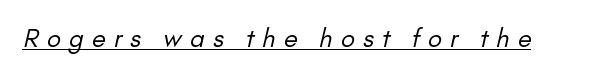
Q: Is the text bold? A: No.
Q: Is the text underlined? A: Yes.
Q: Is the spacing between letters normal or unusually wide? A: Unusually wide.
